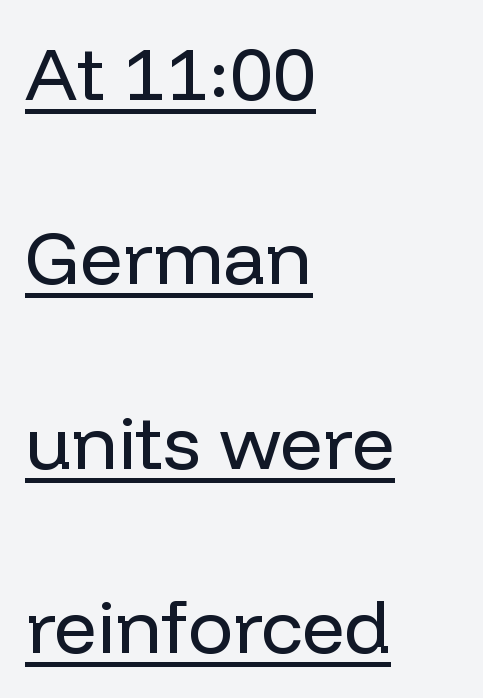
{"serif": "no", "italic": "no", "bold": "no", "weight": "regular", "width": "normal", "stroke_contrast": "low", "x_height": "medium", "monospaced": "no", "underline": "yes", "align": "left", "line_spacing": "loose", "line_spacing_ratio": 2.46, "letter_spacing": "normal", "letter_spacing_em": 0.0, "glyph_px": 75}
